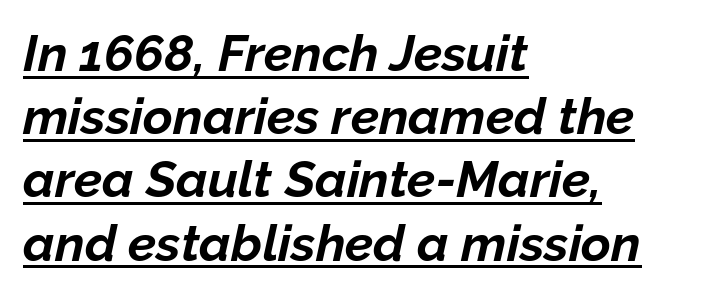
{"italic": "yes", "lean": "right", "slant_degrees": 12, "bold": "yes", "weight": "bold", "width": "normal", "stroke_contrast": "low", "x_height": "medium", "monospaced": "no", "underline": "yes", "align": "left", "line_spacing_ratio": 1.24, "letter_spacing": "normal", "letter_spacing_em": 0.0, "glyph_px": 51}
